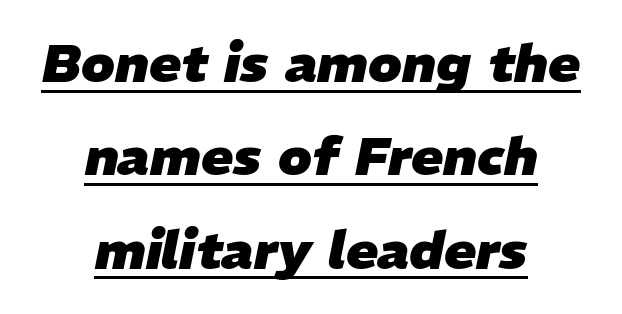
Q: Is the text bold? A: Yes.
Q: Is the text italic (slanted)? A: Yes, it leans right by about 11 degrees.
Q: Is the text underlined? A: Yes.
Q: How is the paragraph aligned? A: Centered.
Q: Is the spacing between letters normal or unusually wide? A: Normal.
Q: Width (condensed, normal, or wide)? A: Normal.
Q: Stroke contrast? A: Low.
Q: x-height? A: Medium.
Q: Monospaced? A: No.
